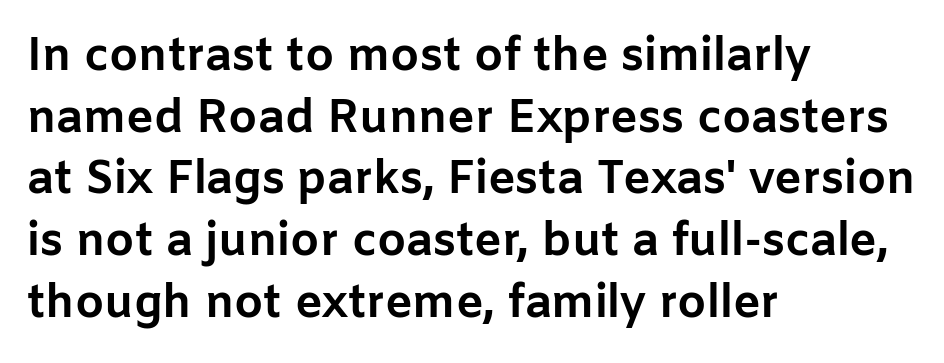
The image shows 46 px bold sans-serif type, upright; set left-aligned, normal line spacing (1.34x), normal letter spacing, not underlined; low stroke contrast and a medium x-height.
